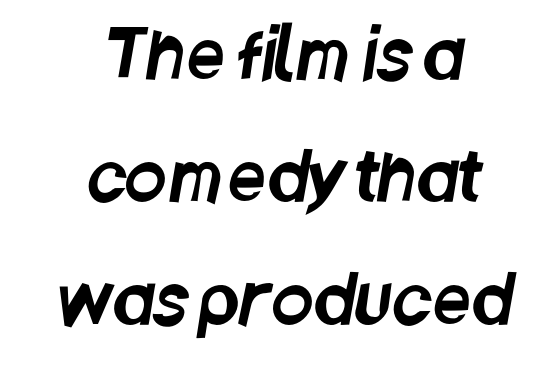
The image shows 68 px condensed sans-serif type; set centered, line spacing 1.8x, normal letter spacing, not underlined; low stroke contrast and a large x-height.
